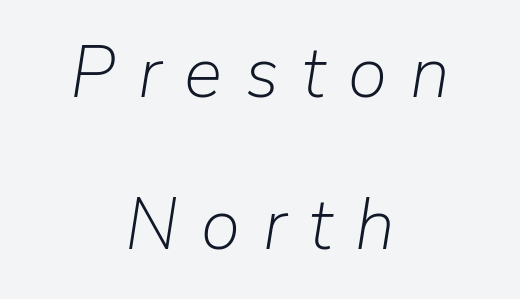
The image shows 72 px light type, italic (leaning right); set centered, loose line spacing (2.11x), unusually wide letter spacing (+0.32 em), not underlined; low stroke contrast and a medium x-height.
